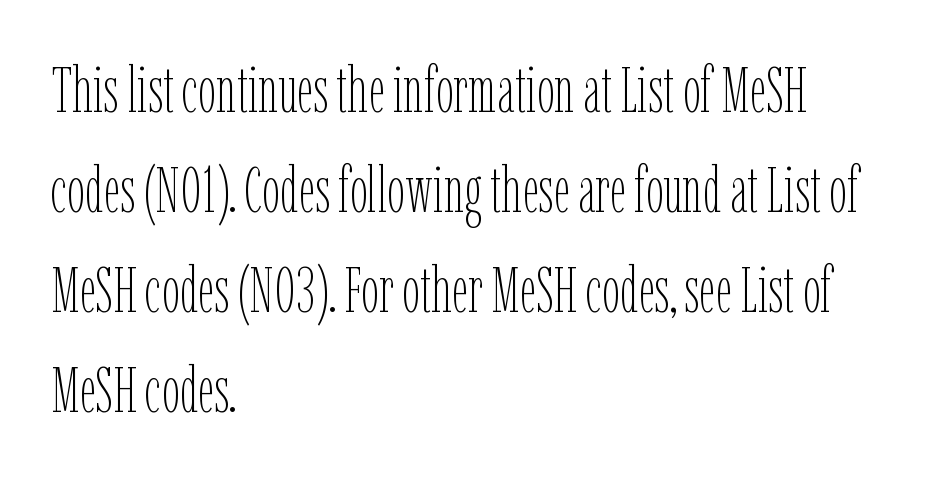
Students, observe: this is what conventionally led text looks like. It's the straight-up-and-down kind of type. Standard letterfit; no display-style spreading of the glyphs. Note the varied advance widths — an 'i' is clearly narrower than an 'm'.
